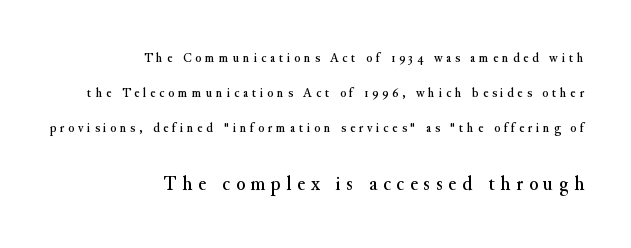
{"italic": "no", "underline": "no", "align": "right", "line_spacing": "loose", "line_spacing_ratio": 2.49, "letter_spacing": "wide", "letter_spacing_em": 0.27, "larger_block": "second", "size_ratio": 1.5, "glyph_px": 21}
